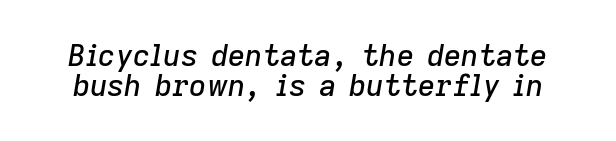
Q: Is the text italic (slanted)? A: Yes, it leans right by about 9 degrees.
Q: Is the text underlined? A: No.
Q: Is the spacing between letters normal or unusually wide? A: Normal.
Q: Is the spacing between lines tight, normal or loose? A: Tight.
Q: Width (condensed, normal, or wide)? A: Normal.
Q: Stroke contrast? A: Low.
Q: x-height? A: Medium.
Q: Monospaced? A: No.
